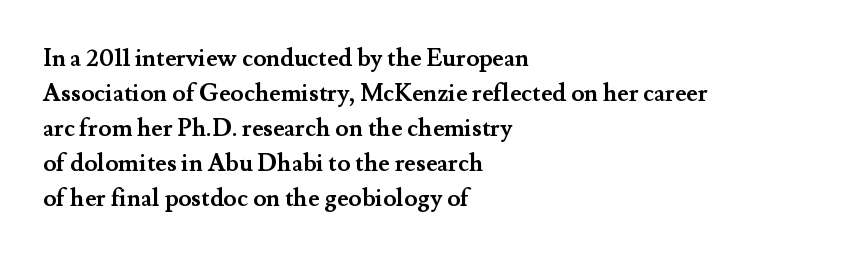
Q: Is the text bold? A: Yes.
Q: Is the text italic (slanted)? A: No, it is upright.
Q: Is the text underlined? A: No.
Q: How is the paragraph aligned? A: Left-aligned.
Q: Is the spacing between letters normal or unusually wide? A: Normal.
Q: Is the spacing between lines tight, normal or loose? A: Normal.
